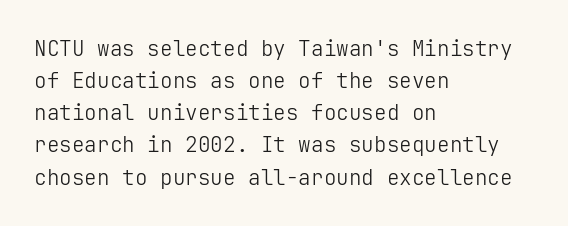
Q: Is the text bold? A: No.
Q: Is the text italic (slanted)? A: No, it is upright.
Q: Is the text underlined? A: No.
Q: How is the paragraph aligned? A: Left-aligned.
Q: Is the spacing between letters normal or unusually wide? A: Normal.
Q: Is the spacing between lines tight, normal or loose? A: Normal.
